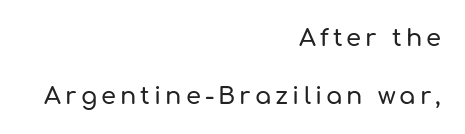
Q: Is the text italic (slanted)? A: No, it is upright.
Q: Is the text underlined? A: No.
Q: How is the paragraph aligned? A: Right-aligned.
Q: Is the spacing between lines tight, normal or loose? A: Loose.
